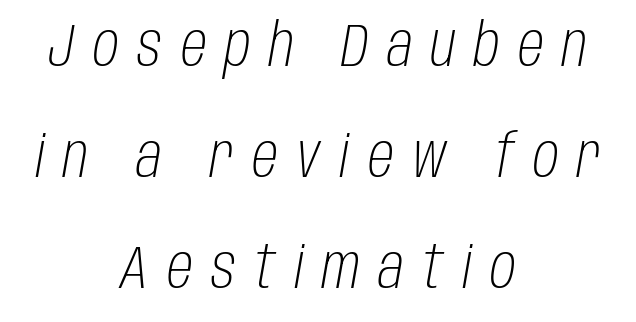
Q: Is the text bold? A: No.
Q: Is the text italic (slanted)? A: Yes, it leans right by about 10 degrees.
Q: Is the text underlined? A: No.
Q: How is the paragraph aligned? A: Centered.
Q: Is the spacing between letters normal or unusually wide? A: Unusually wide.
Q: Width (condensed, normal, or wide)? A: Condensed.
Q: Stroke contrast? A: Low.
Q: x-height? A: Large.
Q: Monospaced? A: No.
